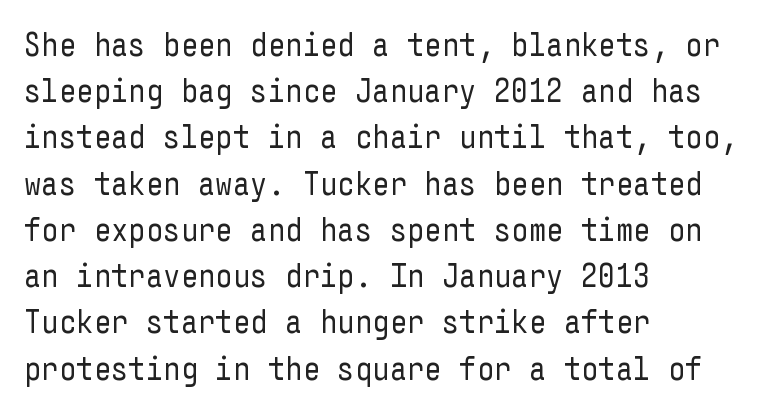
{"serif": "no", "italic": "no", "bold": "no", "weight": "regular", "width": "condensed", "stroke_contrast": "low", "x_height": "medium", "underline": "no", "align": "left", "line_spacing": "normal", "line_spacing_ratio": 1.36, "letter_spacing": "normal", "letter_spacing_em": 0.0, "glyph_px": 34}
